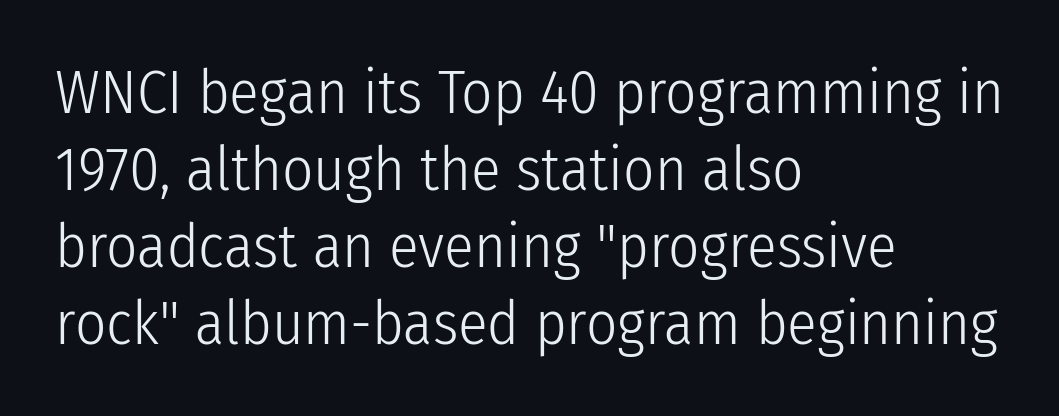
Q: Is the text bold? A: No.
Q: Is the text italic (slanted)? A: No, it is upright.
Q: Is the typeface a serif or a sans-serif typeface? A: Sans-serif.
Q: Is the text underlined? A: No.
Q: How is the paragraph aligned? A: Left-aligned.
Q: Is the spacing between letters normal or unusually wide? A: Normal.
Q: Is the spacing between lines tight, normal or loose? A: Normal.
Q: Width (condensed, normal, or wide)? A: Condensed.
Q: Stroke contrast? A: Low.
Q: x-height? A: Medium.
Q: Monospaced? A: No.
